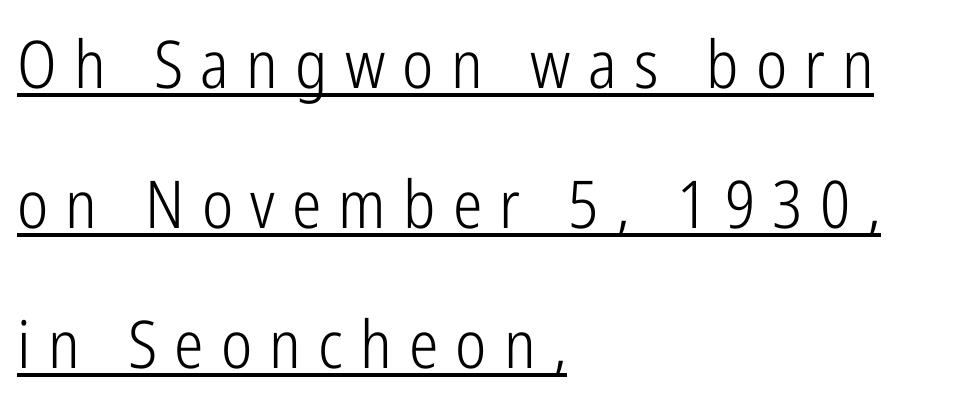
The image shows 66 px light, condensed sans-serif type, upright; set left-aligned, loose line spacing (2.12x), unusually wide letter spacing (+0.26 em), underlined; low stroke contrast and a medium x-height.
